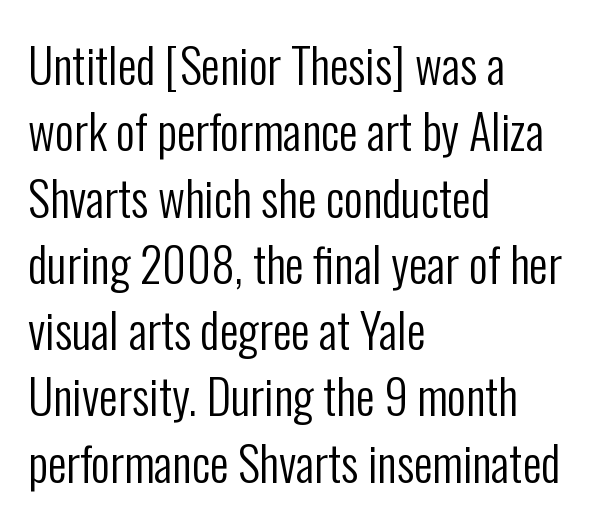
The image shows 47 px regular-weight, condensed sans-serif type, upright; set left-aligned, normal line spacing (1.41x), normal letter spacing, not underlined; low stroke contrast and a medium x-height.
